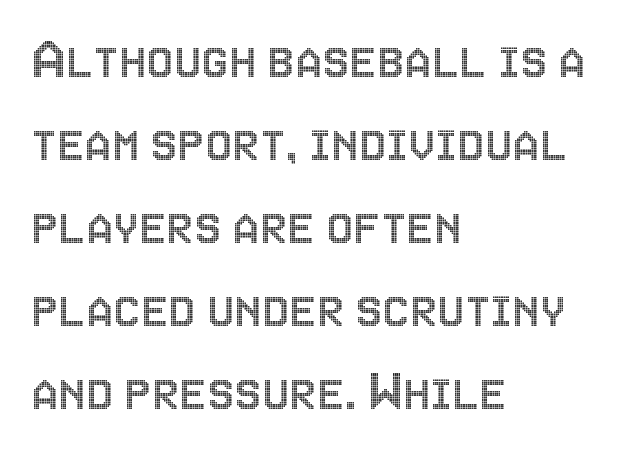
{"italic": "no", "width": "condensed", "x_height": "large", "monospaced": "no", "underline": "no", "align": "left", "line_spacing": "normal", "line_spacing_ratio": 1.36, "letter_spacing": "normal", "letter_spacing_em": 0.0, "glyph_px": 61}
